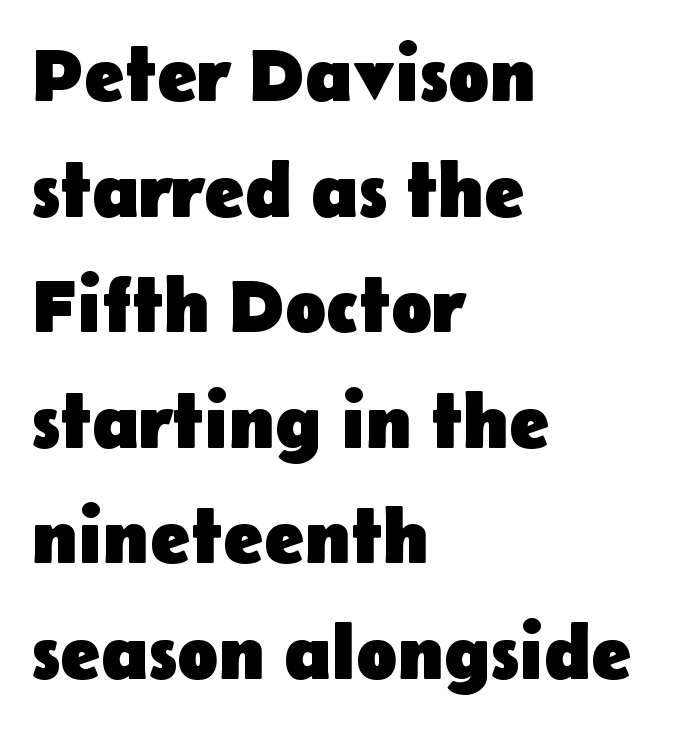
Q: Is the text bold? A: Yes.
Q: Is the text italic (slanted)? A: No, it is upright.
Q: Is the typeface a serif or a sans-serif typeface? A: Sans-serif.
Q: Is the text underlined? A: No.
Q: How is the paragraph aligned? A: Left-aligned.
Q: Is the spacing between letters normal or unusually wide? A: Normal.
Q: Is the spacing between lines tight, normal or loose? A: Normal.
Q: Width (condensed, normal, or wide)? A: Normal.
Q: Stroke contrast? A: Low.
Q: x-height? A: Medium.
Q: Monospaced? A: No.
